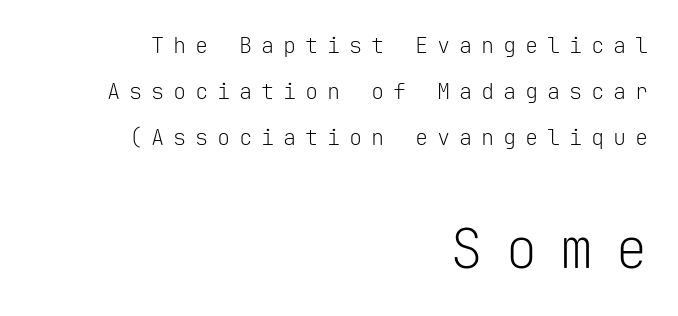
The horizontal fit of the characters is loose and conspicuously gappy. Interline gaps are noticeably wide in this sample. Alignment: flush right. A clean baseline with only descenders dipping below it.
